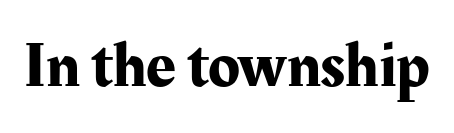
Q: Is the text italic (slanted)? A: No, it is upright.
Q: Is the typeface a serif or a sans-serif typeface? A: Serif.
Q: Is the text underlined? A: No.
Q: Is the spacing between letters normal or unusually wide? A: Normal.
Q: Width (condensed, normal, or wide)? A: Normal.
Q: Stroke contrast? A: Medium.
Q: x-height? A: Medium.
Q: Monospaced? A: No.
